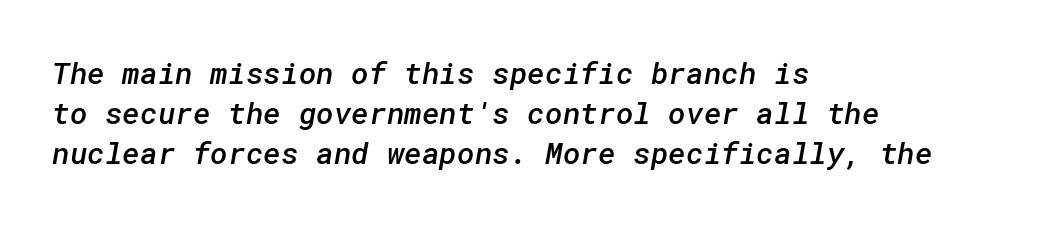
Examine the stroke ends and you'll find no serifs. This is moderately heavy type, rendered in semibold. The foot of each line stays bare and open. This block has exactly the height ordinary leading produces.
